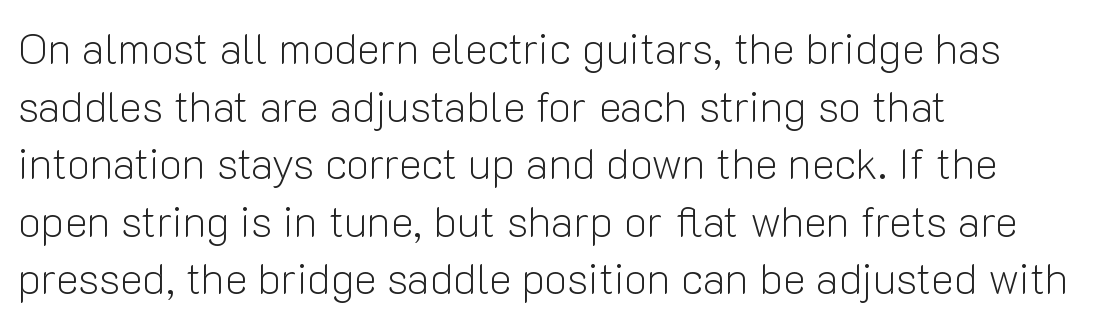
The image shows 43 px light sans-serif type, upright; set left-aligned, normal line spacing (1.34x), normal letter spacing, not underlined; low stroke contrast and a medium x-height.
